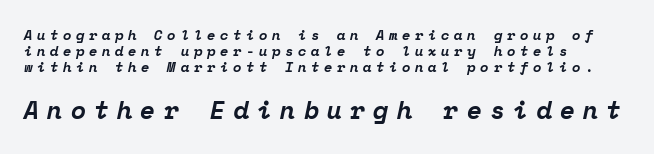
The image shows 25 px bold type, italic (leaning right); set left-aligned, tight line spacing (1.13x), unusually wide letter spacing (+0.32 em), not underlined; the second (bottom) block is 1.79x larger.
